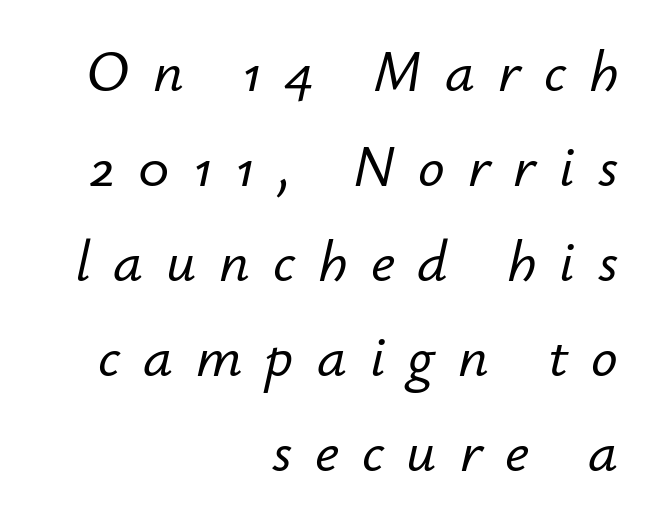
The image shows 59 px text type, italic (leaning right); set right-aligned, normal line spacing (1.61x), unusually wide letter spacing (+0.39 em), not underlined; low stroke contrast and a small x-height.
